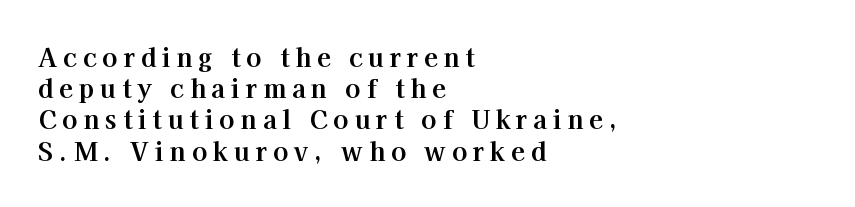
{"italic": "no", "bold": "yes", "underline": "no", "align": "left", "line_spacing": "normal", "line_spacing_ratio": 1.25, "letter_spacing": "wide", "letter_spacing_em": 0.24, "glyph_px": 25}
